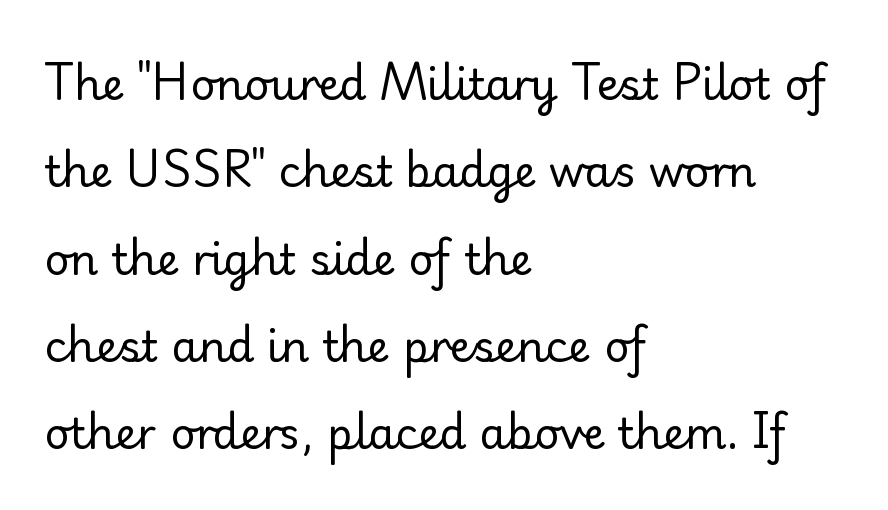
The ragged edge is on the right, which tells us the setting is flush left. Is the type heavy? It reads as light-to-regular instead. The rendering uses natural spacing where letterforms have individual widths. No extra tracking has been applied to these lines. The space directly below the letters is spotless.
